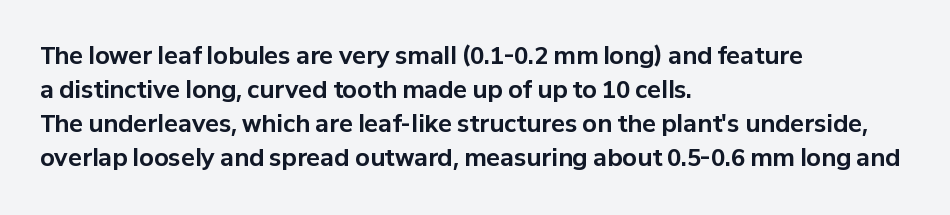
The image shows 23 px bold type, upright; set left-aligned, normal line spacing (1.48x), normal letter spacing, not underlined.
